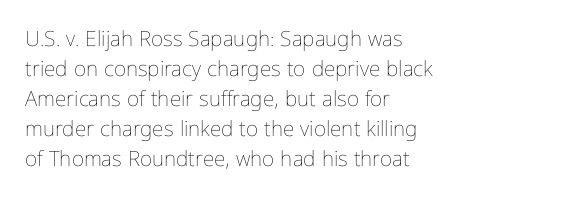
Compared with typical body copy, the letter spacing here is the same. The text block is weighted toward the left margin, trailing off unevenly rightward. The foot of each line stays bare and open. Evenly set lines give the paragraph a standard silhouette. Stroke thickness stays within the range of a standard reading face or lighter.
